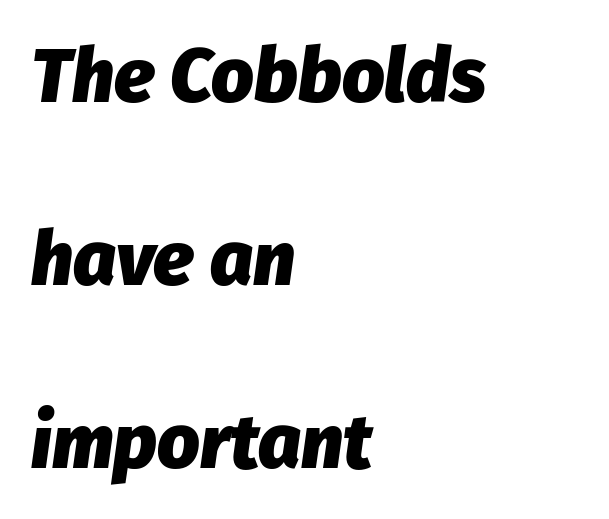
The image shows 75 px heavy type, italic (leaning right); set left-aligned, loose line spacing (2.44x), normal letter spacing, not underlined; low stroke contrast and a medium x-height.
